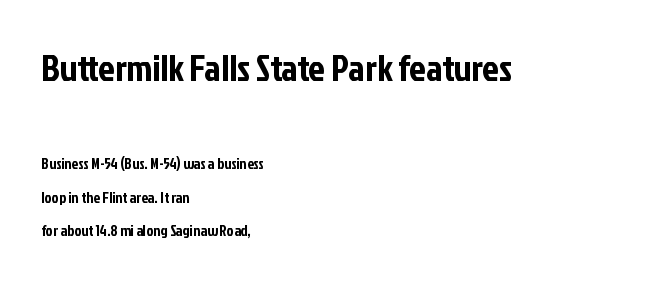
Q: Is the text italic (slanted)? A: No, it is upright.
Q: Is the typeface a serif or a sans-serif typeface? A: Sans-serif.
Q: Is the text underlined? A: No.
Q: How is the paragraph aligned? A: Left-aligned.
Q: Is the spacing between letters normal or unusually wide? A: Normal.
Q: Is the spacing between lines tight, normal or loose? A: Loose.
Q: Which block of text is set in a larger size, the first (top) or the second (bottom)? A: The first (top) one.
Q: Width (condensed, normal, or wide)? A: Condensed.
Q: Stroke contrast? A: Low.
Q: x-height? A: Medium.
Q: Monospaced? A: No.
